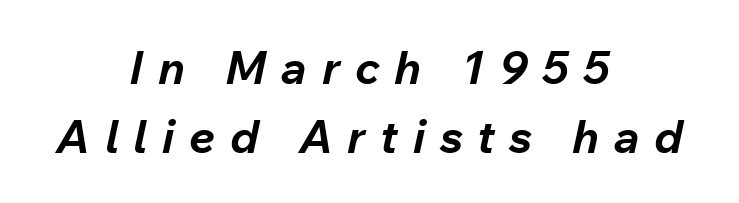
The image shows 46 px bold type, italic (leaning right); set centered, normal line spacing (1.51x), unusually wide letter spacing (+0.32 em), not underlined; low stroke contrast and a medium x-height.
